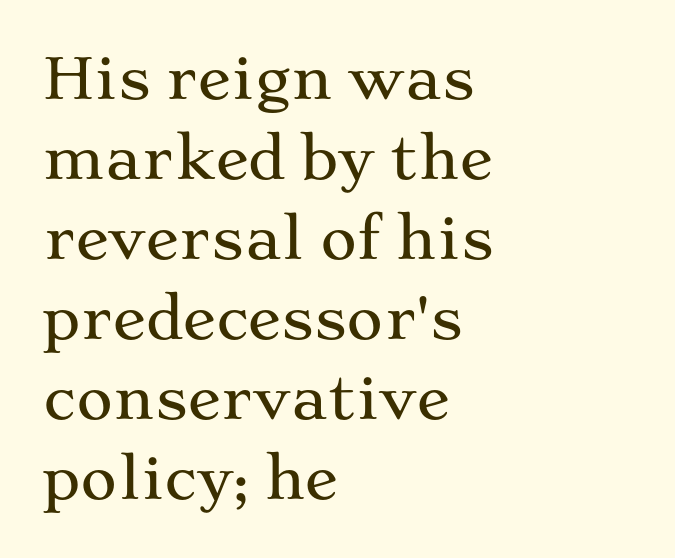
Q: Is the text italic (slanted)? A: No, it is upright.
Q: Is the typeface a serif or a sans-serif typeface? A: Serif.
Q: Is the text underlined? A: No.
Q: How is the paragraph aligned? A: Left-aligned.
Q: Is the spacing between letters normal or unusually wide? A: Normal.
Q: Is the spacing between lines tight, normal or loose? A: Normal.
Q: Width (condensed, normal, or wide)? A: Wide.
Q: Stroke contrast? A: Medium.
Q: x-height? A: Medium.
Q: Monospaced? A: No.
